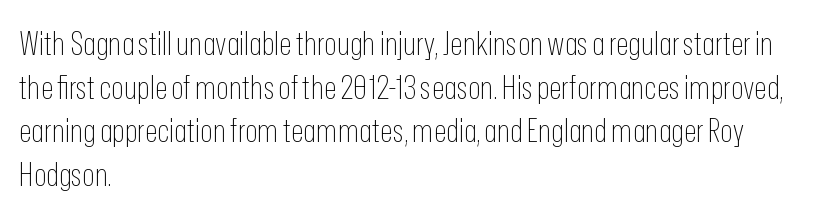
Nope, not italic — everything's standing straight. Rule under the text: the space is simply empty. The passage shown is typed in a proportional face where columns would drift. Is the block centered? No — it sits flush against the left margin. The font sits on the lighter half of the weight spectrum, regular included.
